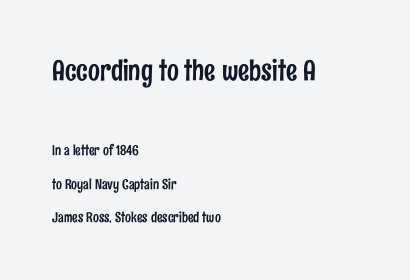
The image shows 28 px condensed sans-serif type, upright; set left-aligned, loose line spacing (2.39x), normal letter spacing, not underlined; the first (top) block is 2.0x larger; low stroke contrast and a medium x-height.
